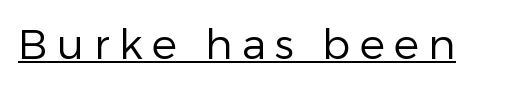
Q: Is the text bold? A: No.
Q: Is the text italic (slanted)? A: No, it is upright.
Q: Is the typeface a serif or a sans-serif typeface? A: Sans-serif.
Q: Is the text underlined? A: Yes.
Q: Is the spacing between letters normal or unusually wide? A: Unusually wide.
Q: Width (condensed, normal, or wide)? A: Normal.
Q: Stroke contrast? A: Low.
Q: x-height? A: Medium.
Q: Monospaced? A: No.
